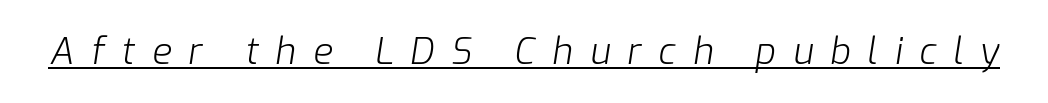
Q: Is the text bold? A: No.
Q: Is the text italic (slanted)? A: Yes, it leans right by about 9 degrees.
Q: Is the text underlined? A: Yes.
Q: Is the spacing between letters normal or unusually wide? A: Unusually wide.
Q: Width (condensed, normal, or wide)? A: Normal.
Q: Stroke contrast? A: Low.
Q: x-height? A: Medium.
Q: Monospaced? A: No.
